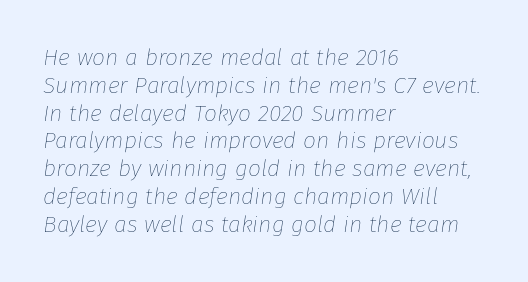
Teacher's note: observe the even left margin — that is flush-left alignment. Rendered with sloped, italic letterforms. Compared with typical body copy, the letter spacing here is the same. Heft: none added — not bold. The words here are not underlined.
